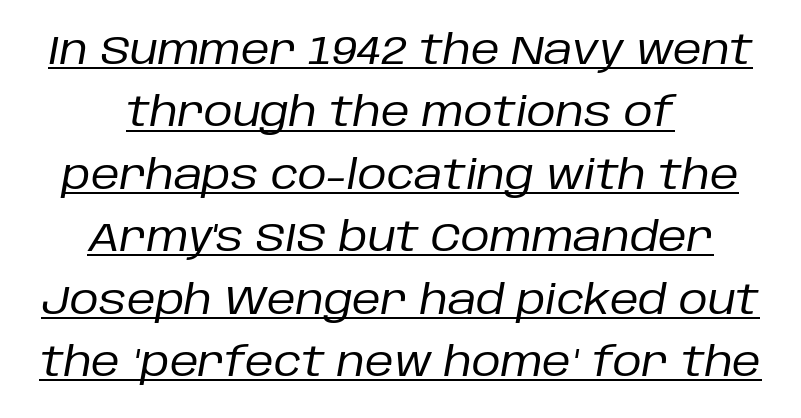
The image shows 40 px regular-weight type, italic (leaning right); set centered, normal line spacing (1.56x), normal letter spacing, underlined; low stroke contrast and a large x-height.
